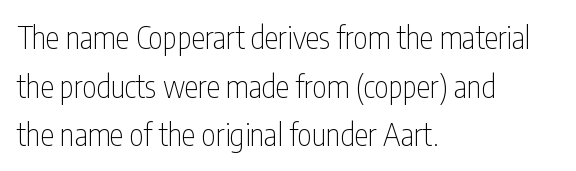
The area under the type is left untouched. These lines are rendered in a variable-pitch font. Does the type have serifs? No, each stem ends abruptly. The strokes are not fattened; the text isn't bold.
